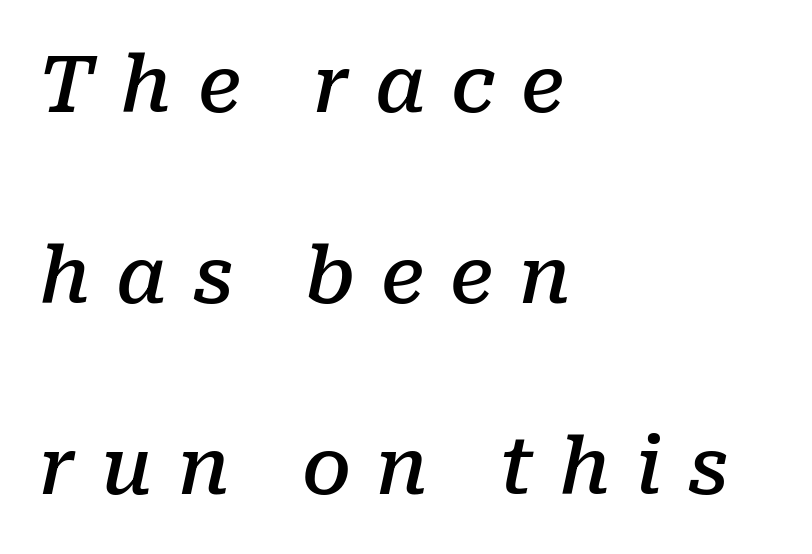
Q: Is the text bold? A: Semi-bold.
Q: Is the text italic (slanted)? A: Yes, it leans right by about 10 degrees.
Q: Is the typeface a serif or a sans-serif typeface? A: Serif.
Q: Is the text underlined? A: No.
Q: How is the paragraph aligned? A: Left-aligned.
Q: Is the spacing between letters normal or unusually wide? A: Unusually wide.
Q: Is the spacing between lines tight, normal or loose? A: Loose.
Q: Width (condensed, normal, or wide)? A: Normal.
Q: Stroke contrast? A: Low.
Q: x-height? A: Medium.
Q: Monospaced? A: No.
